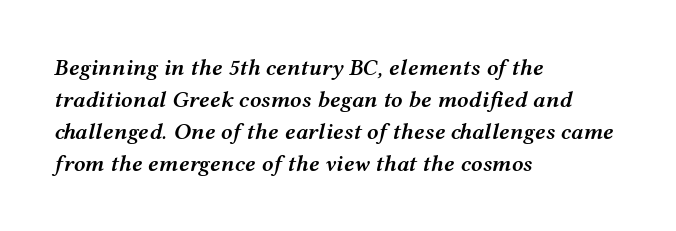
The image shows 23 px text type, italic (leaning right); set left-aligned, normal line spacing (1.39x), normal letter spacing, not underlined.
